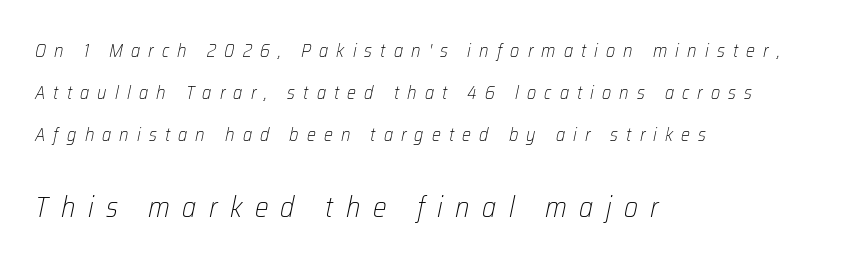
The image shows 29 px light, condensed type, italic (leaning right); set left-aligned, loose line spacing (2.2x), unusually wide letter spacing (+0.43 em), not underlined; the second (bottom) block is 1.53x larger; low stroke contrast and a medium x-height.
